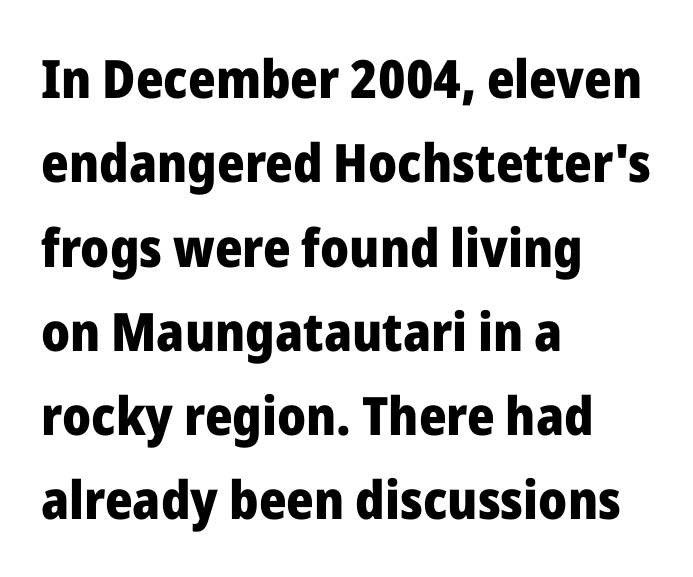
This rendering features lettering with no underline. When letters stand straight like this, we call the style roman or upright. The passage is arranged the way most books set body copy — flush left. Normally led — the rows are evenly, conventionally spaced. Tracking here is standard; glyphs follow each other at the usual distance.
